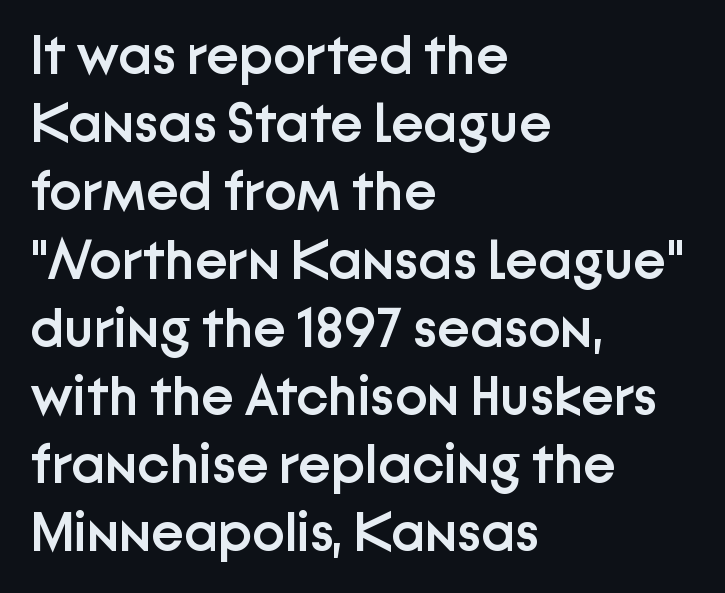
Quick note: not italic, upright. The designer went with a sans here, leaving each stem footless. Every letter is mildly thick-stroked: semibold rather than bold. You could call the tracking neutral — neither tight nor loose. The gap between lines stays unmarked.
